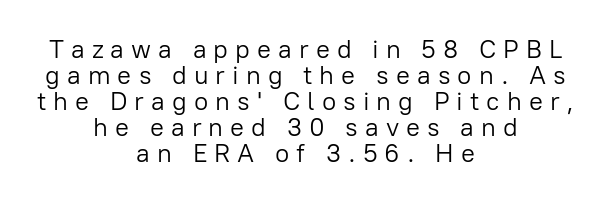
Q: Is the text bold? A: No.
Q: Is the text italic (slanted)? A: No, it is upright.
Q: Is the text underlined? A: No.
Q: How is the paragraph aligned? A: Centered.
Q: Is the spacing between letters normal or unusually wide? A: Unusually wide.
Q: Is the spacing between lines tight, normal or loose? A: Tight.
